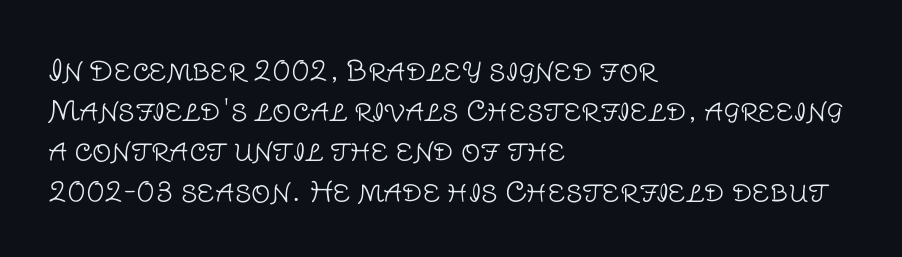
{"bold": "no", "underline": "no", "align": "left", "line_spacing": "normal", "line_spacing_ratio": 1.49, "letter_spacing": "normal", "letter_spacing_em": 0.0, "glyph_px": 27}
